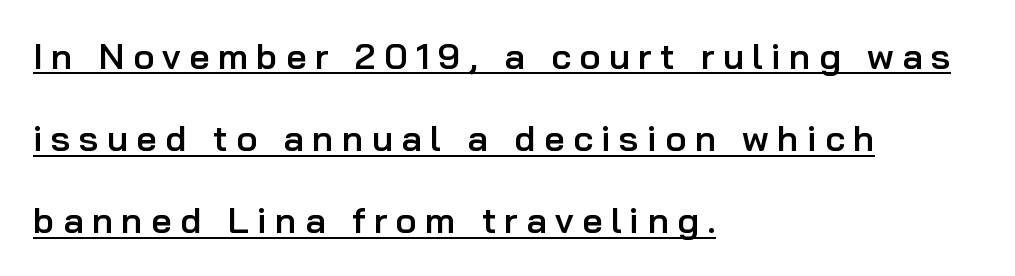
The image shows 36 px semibold sans-serif type, upright; set left-aligned, loose line spacing (2.28x), unusually wide letter spacing (+0.23 em), underlined; low stroke contrast and a medium x-height.
